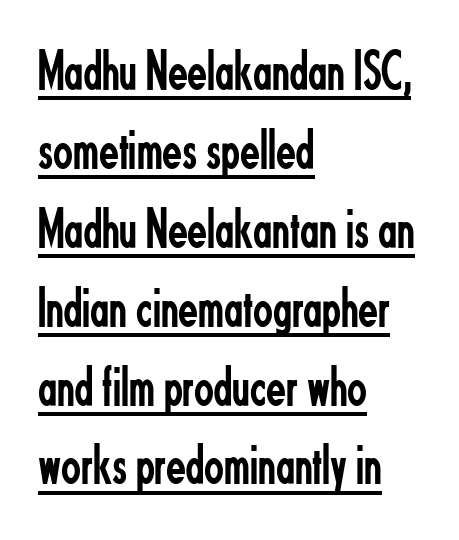
Q: Is the text bold? A: No.
Q: Is the text italic (slanted)? A: No, it is upright.
Q: Is the typeface a serif or a sans-serif typeface? A: Sans-serif.
Q: Is the text underlined? A: Yes.
Q: How is the paragraph aligned? A: Left-aligned.
Q: Is the spacing between letters normal or unusually wide? A: Normal.
Q: Is the spacing between lines tight, normal or loose? A: Normal.
Q: Width (condensed, normal, or wide)? A: Condensed.
Q: Stroke contrast? A: Low.
Q: x-height? A: Small.
Q: Monospaced? A: No.
